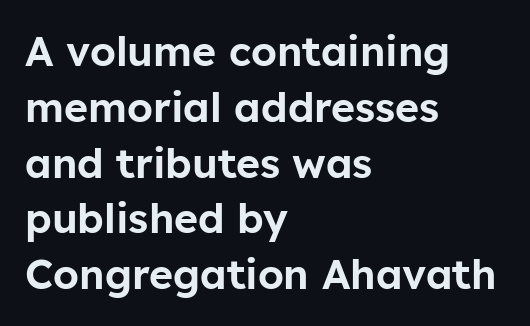
The image shows 41 px sans-serif type, upright; set left-aligned, normal line spacing (1.36x), normal letter spacing, not underlined; low stroke contrast and a medium x-height.
